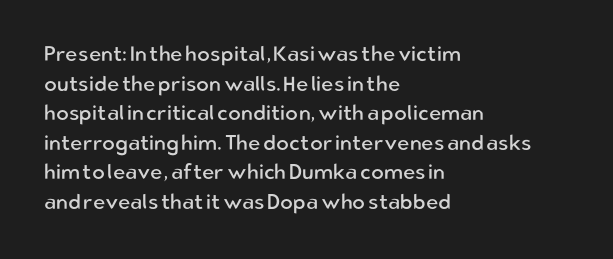
{"italic": "no", "bold": "no", "underline": "no", "align": "left", "line_spacing": "normal", "line_spacing_ratio": 1.41, "letter_spacing": "normal", "letter_spacing_em": 0.0, "glyph_px": 21}
